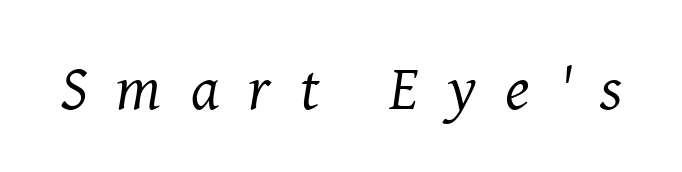
{"serif": "yes", "italic": "yes", "lean": "right", "slant_degrees": 8, "bold": "no", "weight": "regular", "width": "normal", "stroke_contrast": "medium", "x_height": "medium", "monospaced": "no", "underline": "no", "letter_spacing": "wide", "letter_spacing_em": 0.46, "glyph_px": 63}
